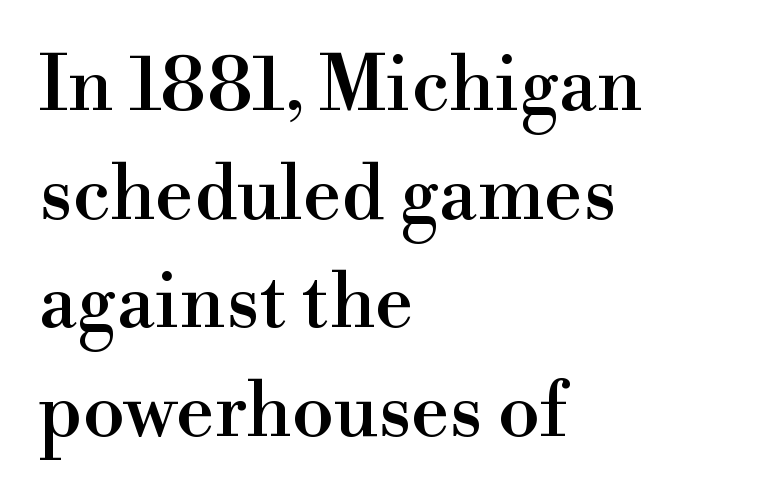
{"serif": "yes", "italic": "no", "width": "normal", "x_height": "small", "monospaced": "no", "underline": "no", "align": "left", "line_spacing": "normal", "line_spacing_ratio": 1.43, "letter_spacing": "normal", "letter_spacing_em": 0.0, "glyph_px": 76}
